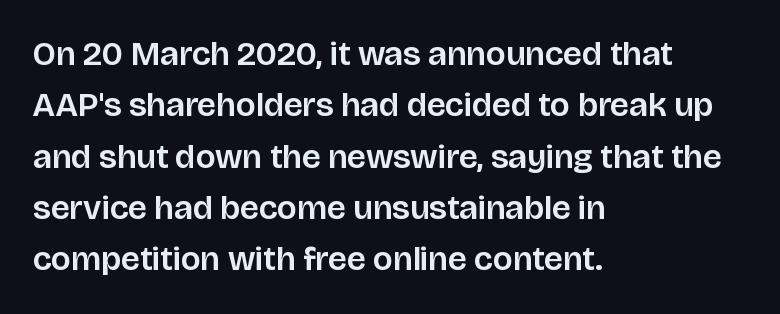
The image shows 34 px sans-serif type, upright; set left-aligned, normal line spacing (1.51x), normal letter spacing, not underlined; low stroke contrast and a large x-height.
